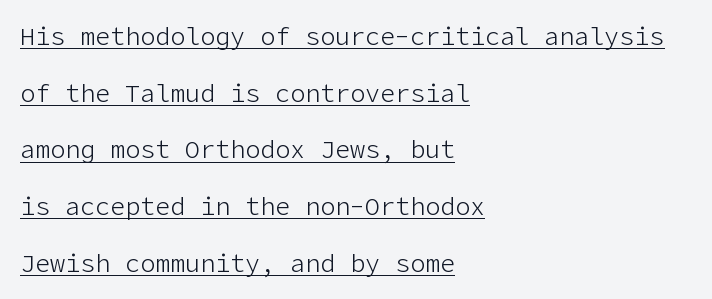
The image shows 25 px text type, upright; set left-aligned, loose line spacing (2.27x), normal letter spacing, underlined.
